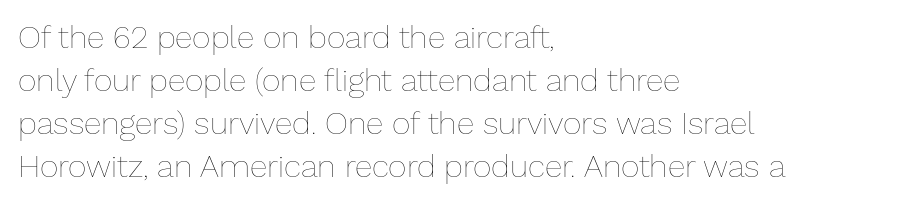
Q: Is the text bold? A: No.
Q: Is the text italic (slanted)? A: No, it is upright.
Q: Is the text underlined? A: No.
Q: How is the paragraph aligned? A: Left-aligned.
Q: Is the spacing between letters normal or unusually wide? A: Normal.
Q: Is the spacing between lines tight, normal or loose? A: Normal.
Q: Width (condensed, normal, or wide)? A: Normal.
Q: Stroke contrast? A: Low.
Q: x-height? A: Medium.
Q: Monospaced? A: No.
